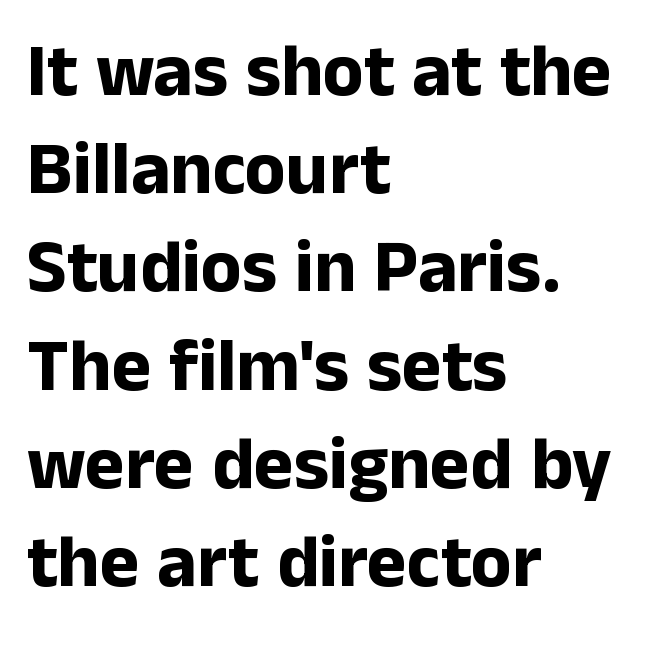
{"serif": "no", "italic": "no", "bold": "yes", "weight": "bold", "width": "normal", "stroke_contrast": "low", "x_height": "medium", "monospaced": "no", "underline": "no", "align": "left", "line_spacing": "normal", "line_spacing_ratio": 1.31, "letter_spacing": "normal", "letter_spacing_em": 0.0, "glyph_px": 75}
